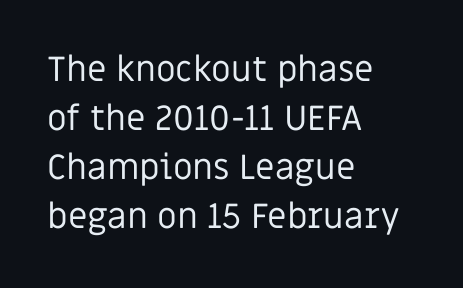
The image shows 35 px regular-weight sans-serif type, upright; set left-aligned, normal line spacing (1.4x), normal letter spacing, not underlined; low stroke contrast and a large x-height.
